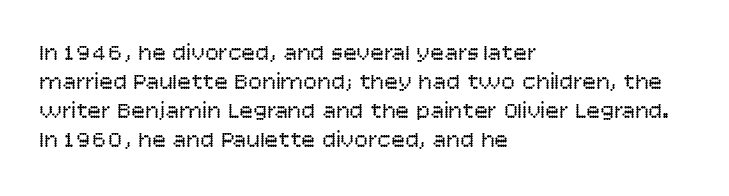
Q: Is the text bold? A: No.
Q: Is the text italic (slanted)? A: No, it is upright.
Q: Is the text underlined? A: No.
Q: How is the paragraph aligned? A: Left-aligned.
Q: Is the spacing between letters normal or unusually wide? A: Normal.
Q: Is the spacing between lines tight, normal or loose? A: Normal.
